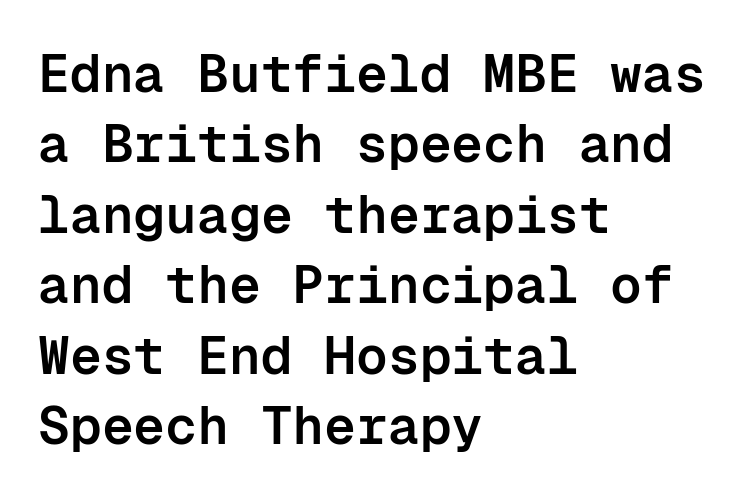
Q: Is the text bold? A: Semi-bold.
Q: Is the text italic (slanted)? A: No, it is upright.
Q: Is the typeface a serif or a sans-serif typeface? A: Sans-serif.
Q: Is the text underlined? A: No.
Q: How is the paragraph aligned? A: Left-aligned.
Q: Is the spacing between letters normal or unusually wide? A: Normal.
Q: Is the spacing between lines tight, normal or loose? A: Normal.
Q: Width (condensed, normal, or wide)? A: Normal.
Q: Stroke contrast? A: Low.
Q: x-height? A: Medium.
Q: Monospaced? A: Yes.
